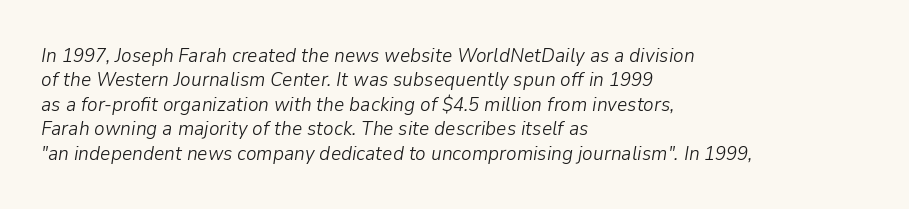
{"italic": "yes", "lean": "right", "slant_degrees": 9, "bold": "no", "underline": "no", "align": "left", "line_spacing_ratio": 1.22, "letter_spacing": "normal", "letter_spacing_em": 0.0, "glyph_px": 20}
